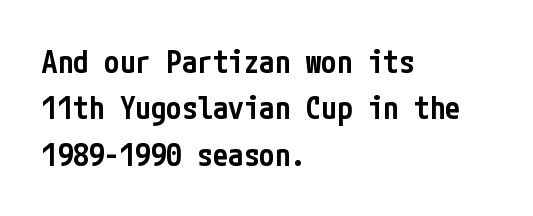
Each letter's strokes conclude bluntly, with no projecting serifs. Caption: multi-line text, flush left, ragged right. These words are printed semibold, heavier than regular yet not bold. Rendered with straight, roman letterforms. The line-height multiplier appears to be the usual default. No word sits above an underline.
